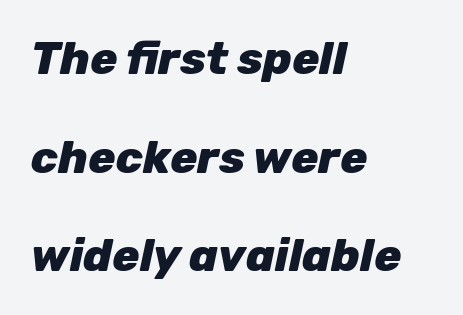
{"italic": "yes", "lean": "right", "slant_degrees": 12, "bold": "yes", "weight": "heavy", "width": "normal", "stroke_contrast": "low", "x_height": "medium", "monospaced": "no", "underline": "no", "align": "left", "line_spacing": "loose", "line_spacing_ratio": 2.19, "letter_spacing": "normal", "letter_spacing_em": 0.0, "glyph_px": 45}
